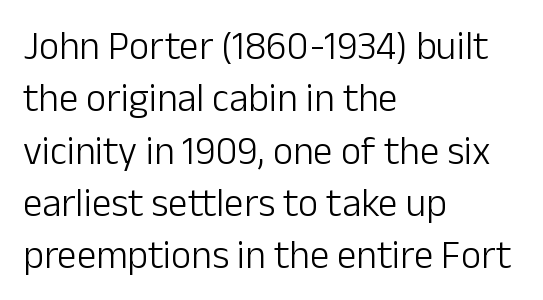
{"serif": "no", "italic": "no", "bold": "no", "weight": "light", "width": "normal", "stroke_contrast": "low", "x_height": "medium", "monospaced": "no", "underline": "no", "align": "left", "line_spacing": "normal", "line_spacing_ratio": 1.34, "letter_spacing": "normal", "letter_spacing_em": 0.0, "glyph_px": 39}
